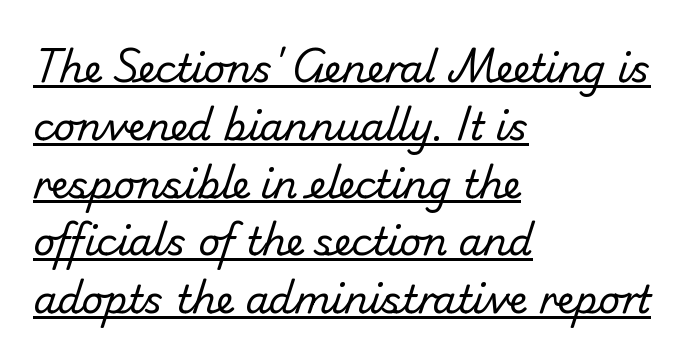
Students, observe: this is what conventionally led text looks like. Proportional: the letters do not fall into vertical columns. The text was rendered using a sans face with plain stroke endings. Is the letter spacing exaggerated? No — it looks like the ordinary default. Nothing heavy about these letters — not bold at all.
